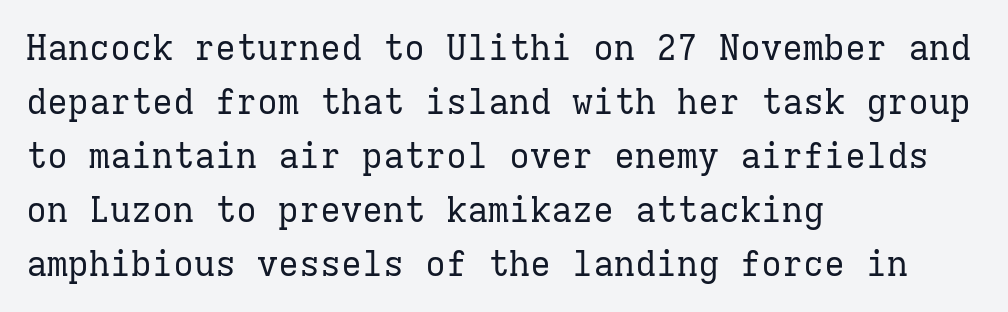
The font sits on the lighter half of the weight spectrum, regular included. Tracking here is standard; glyphs follow each other at the usual distance. Small tapered or slab feet sit at the stroke ends, so this counts as serif. A typesetter would call this leading conventional body-copy spacing. The face used here is monospaced, like something from a code editor. The string is rendered with underlining switched off.
